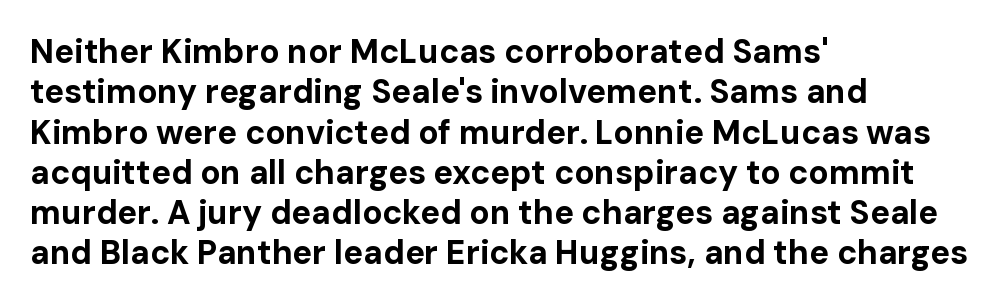
{"serif": "no", "italic": "no", "bold": "yes", "weight": "bold", "width": "normal", "stroke_contrast": "low", "x_height": "medium", "monospaced": "no", "underline": "no", "align": "left", "line_spacing_ratio": 1.22, "letter_spacing": "normal", "letter_spacing_em": 0.0, "glyph_px": 33}
